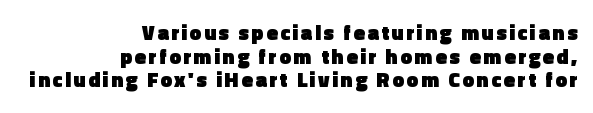
The image shows 21 px bold type, upright; set right-aligned, tight line spacing (1.12x), not underlined.
